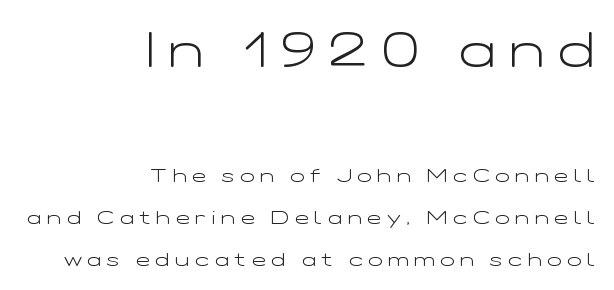
A quiet, ordinary-to-light weight characterises the typeface. Between one letter and the next there's a generous, obvious gap. The type sits square on the baseline with zero lean. The designer dialed line spacing up above the default. The face used here is proportionally spaced, like ordinary book or web type.
